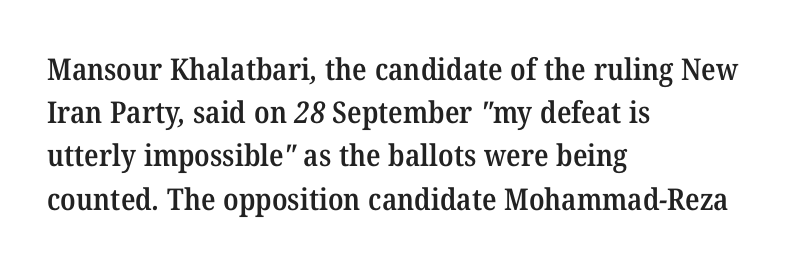
Q: Is the text bold? A: Semi-bold.
Q: Is the typeface a serif or a sans-serif typeface? A: Serif.
Q: Is the text underlined? A: No.
Q: How is the paragraph aligned? A: Left-aligned.
Q: Is the spacing between letters normal or unusually wide? A: Normal.
Q: Is the spacing between lines tight, normal or loose? A: Normal.
Q: Width (condensed, normal, or wide)? A: Normal.
Q: Stroke contrast? A: Medium.
Q: x-height? A: Medium.
Q: Monospaced? A: No.
